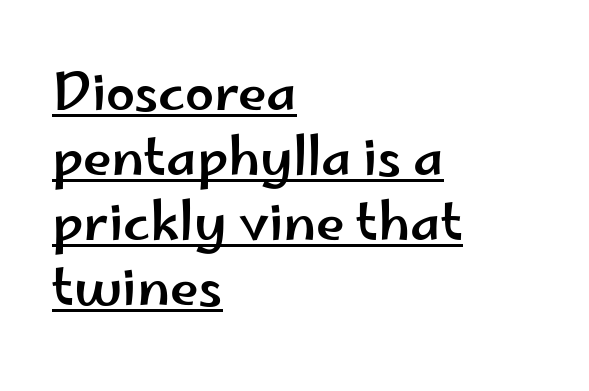
Interline gaps are of average width in this sample. The letters advance in unequal steps, a hallmark of proportional type. This is sans-serif lettering, the kind often seen on screens and signage. This sample uses an upright cut, with every glyph sitting square on the baseline. Each word holds together tightly as a unit, with standard inter-letter gaps. Every word sits above its own underline.
